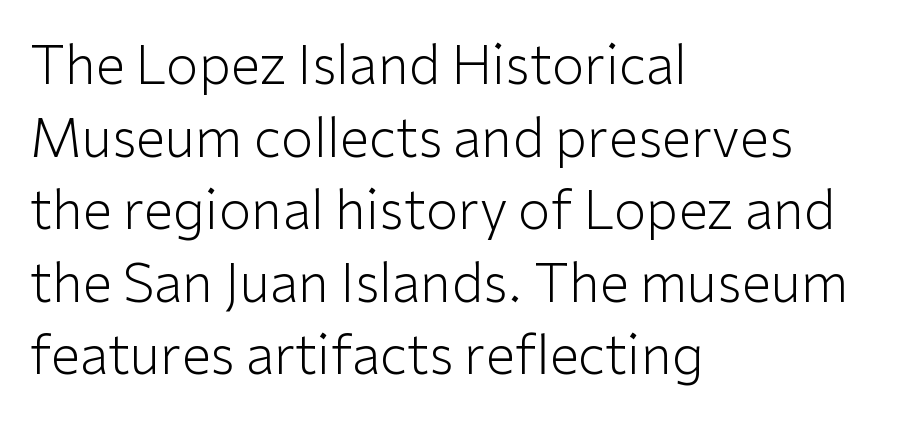
The letters carry no serifs — their stems end cleanly without finishing strokes. This is roman type, the default non-slanted kind. Beneath every word, the page is bare. These lines are rendered in a variable-pitch font. Unbolded letterforms with no extra heft. The gaps between neighbouring characters are ordinary and unremarkable.
